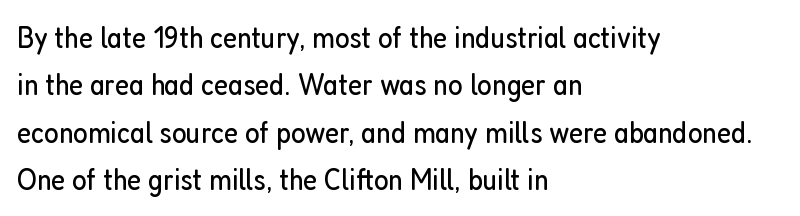
The type family on display is of the sans-serif kind. Decoration check: the copy has no underline. Baseline-to-baseline distance is the conventional proportion of letter height. Stroke mass is kept to a normal reading level or below. Horizontally, the lines are justified to the leading edge only. Proportional: the letters do not fall into vertical columns.
